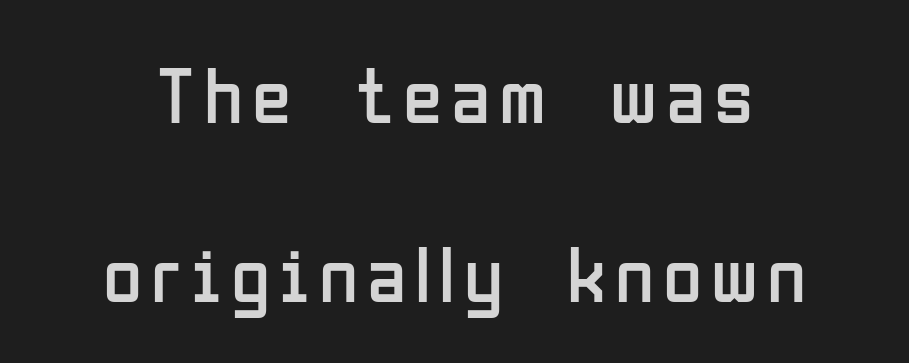
{"serif": "no", "italic": "no", "bold": "no", "weight": "regular", "width": "condensed", "stroke_contrast": "low", "x_height": "medium", "monospaced": "no", "underline": "no", "line_spacing": "loose", "line_spacing_ratio": 2.24, "glyph_px": 80}
